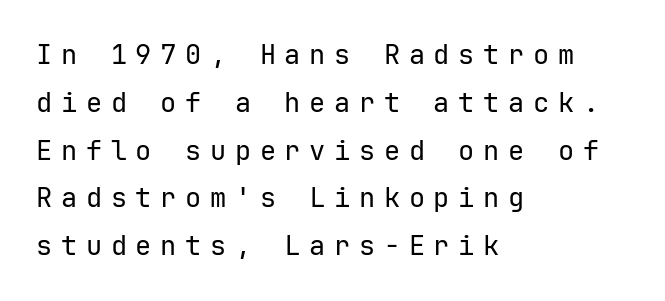
The image shows 27 px text type, upright; set left-aligned, line spacing 1.77x, unusually wide letter spacing (+0.32 em), not underlined.
